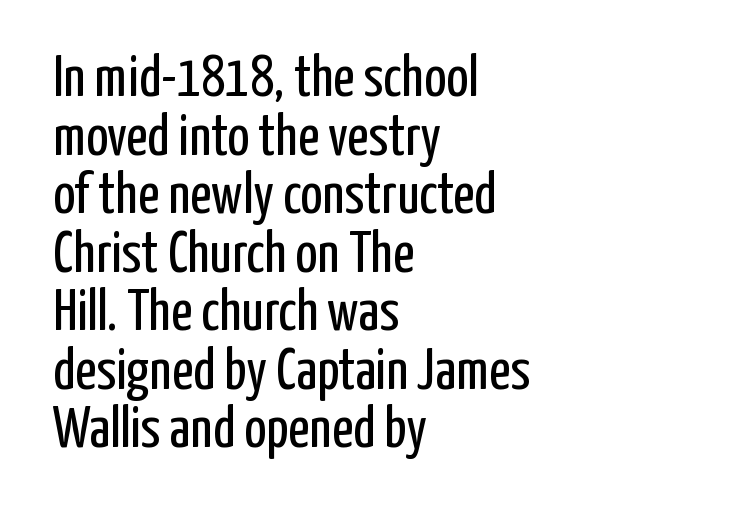
The image shows 58 px regular-weight, condensed sans-serif type, upright; set left-aligned, tight line spacing (1.01x), normal letter spacing, not underlined; low stroke contrast and a medium x-height.
